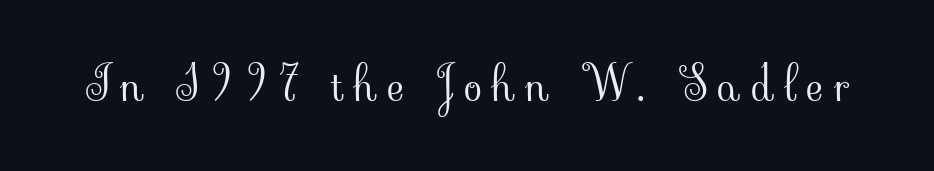
{"serif": "yes", "italic": "no", "bold": "no", "weight": "light", "width": "normal", "stroke_contrast": "low", "x_height": "small", "monospaced": "no", "underline": "no", "letter_spacing": "wide", "letter_spacing_em": 0.22, "glyph_px": 47}
